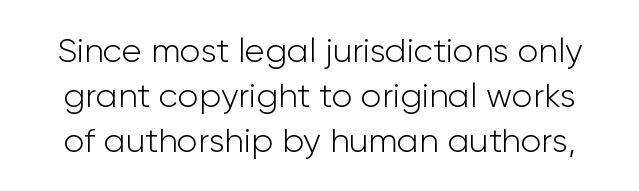
Grotesque or geometric, the face here clearly has no serifs. Every stem runs plumb, perpendicular to the baseline. Note the varied advance widths — an 'i' is clearly narrower than an 'm'. Is the letter spacing exaggerated? No — it looks like the ordinary default.
